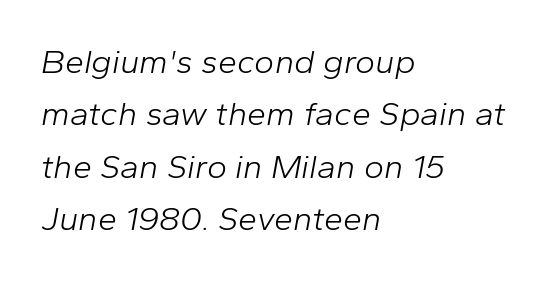
Q: Is the text bold? A: No.
Q: Is the text italic (slanted)? A: Yes, it leans right by about 10 degrees.
Q: Is the text underlined? A: No.
Q: How is the paragraph aligned? A: Left-aligned.
Q: Is the spacing between letters normal or unusually wide? A: Normal.
Q: Is the spacing between lines tight, normal or loose? A: Normal.
Q: Width (condensed, normal, or wide)? A: Normal.
Q: Stroke contrast? A: Low.
Q: x-height? A: Medium.
Q: Monospaced? A: No.
